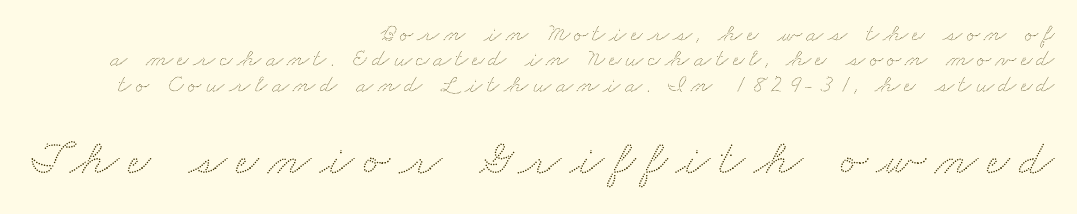
The image shows 50 px wide type; set right-aligned, tight line spacing (1.02x), not underlined; the second (bottom) block is 2.0x larger; low stroke contrast and a small x-height.
